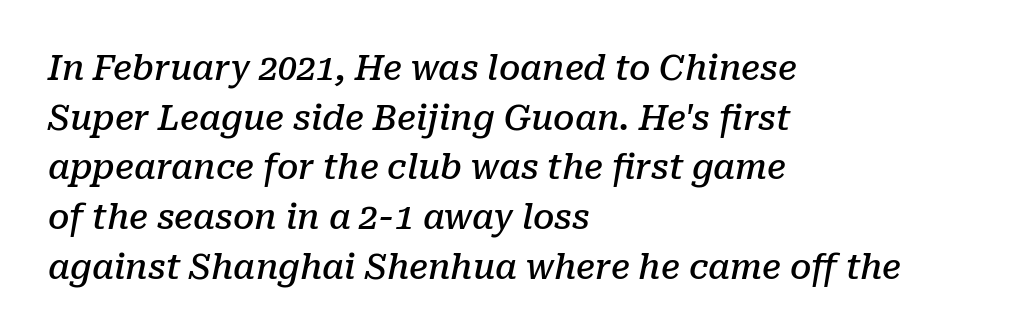
{"serif": "yes", "italic": "yes", "lean": "right", "slant_degrees": 10, "bold": "semi", "weight": "semibold", "width": "normal", "stroke_contrast": "low", "x_height": "medium", "monospaced": "no", "underline": "no", "align": "left", "line_spacing": "normal", "line_spacing_ratio": 1.46, "letter_spacing": "normal", "letter_spacing_em": 0.0, "glyph_px": 34}
